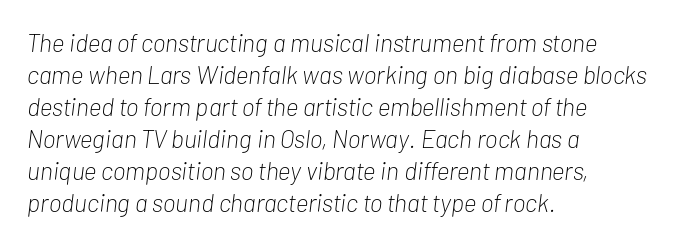
The rendering anchors every line to the left-hand side. The passage shown leans; its letterforms are oblique. These glyphs show unthickened strokes, regular width or finer. The horizontal fit of the characters is conventional and even. Vertically, the passage feels balanced, rows spaced as you'd expect.
